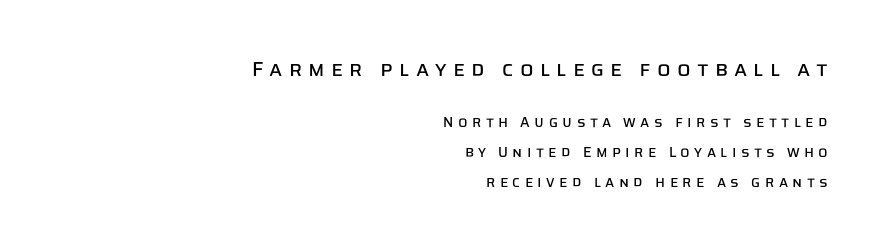
{"italic": "no", "underline": "no", "align": "right", "line_spacing": "loose", "line_spacing_ratio": 2.12, "letter_spacing": "wide", "letter_spacing_em": 0.31, "larger_block": "first", "size_ratio": 1.43, "glyph_px": 20}
